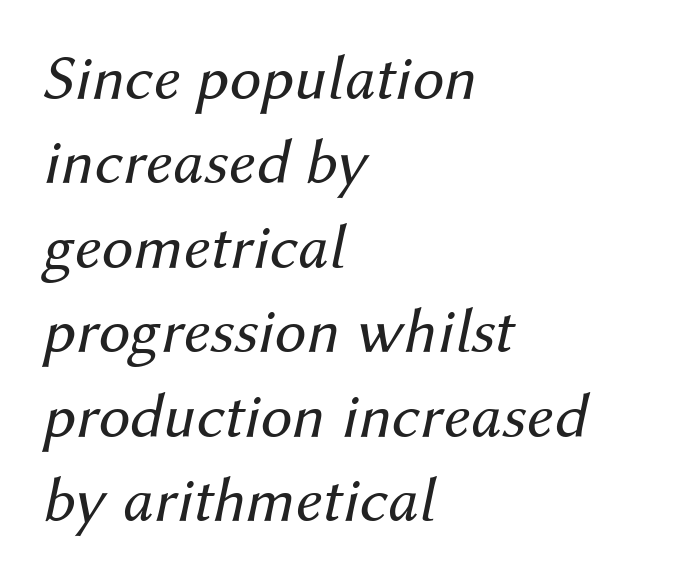
The image shows 64 px regular-weight type, italic (leaning right); set left-aligned, normal line spacing (1.32x), normal letter spacing, not underlined; medium stroke contrast and a medium x-height.
